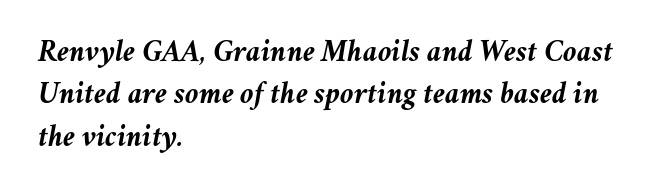
Descender tails drop into unmarked territory. Typesetter's note: full bold, strokes at maximum text heaviness. The block of text has a typical density, with ordinary space between rows. The face used here is proportionally spaced, like ordinary book or web type. Characters are canted at an angle relative to the baseline's perpendicular. The lines in this sample share a left origin and differ only in where they stop.
